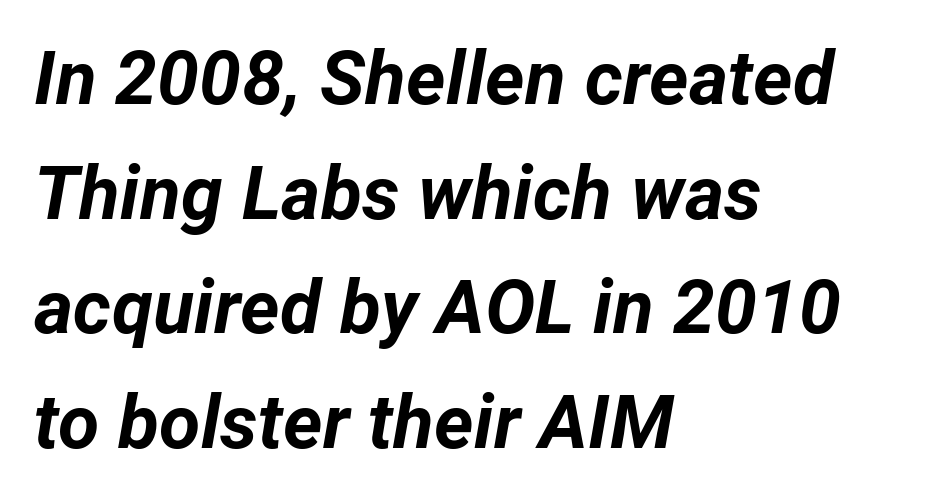
{"italic": "yes", "lean": "right", "slant_degrees": 12, "bold": "yes", "weight": "bold", "width": "normal", "stroke_contrast": "low", "x_height": "medium", "monospaced": "no", "underline": "no", "align": "left", "line_spacing": "normal", "line_spacing_ratio": 1.53, "letter_spacing": "normal", "letter_spacing_em": 0.0, "glyph_px": 75}
